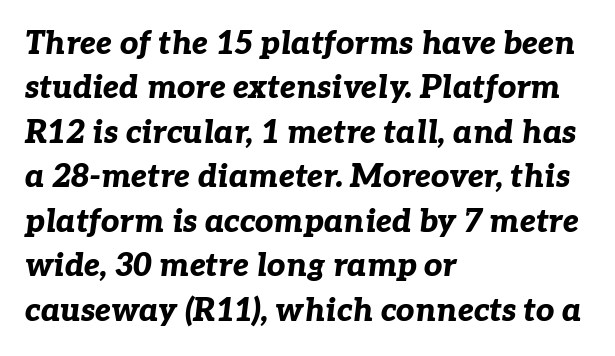
Q: Is the text bold? A: Yes.
Q: Is the text italic (slanted)? A: Yes, it leans right by about 7 degrees.
Q: Is the text underlined? A: No.
Q: How is the paragraph aligned? A: Left-aligned.
Q: Is the spacing between letters normal or unusually wide? A: Normal.
Q: Is the spacing between lines tight, normal or loose? A: Normal.
Q: Width (condensed, normal, or wide)? A: Normal.
Q: Stroke contrast? A: Low.
Q: x-height? A: Medium.
Q: Monospaced? A: No.
